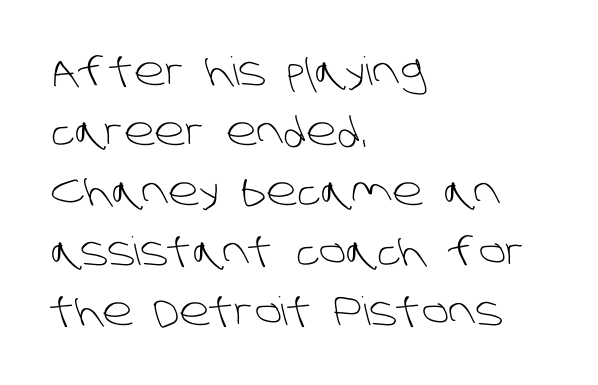
{"serif": "no", "bold": "no", "weight": "light", "width": "normal", "stroke_contrast": "low", "x_height": "large", "monospaced": "no", "underline": "no", "align": "left", "line_spacing": "normal", "line_spacing_ratio": 1.54, "letter_spacing": "normal", "letter_spacing_em": 0.0, "glyph_px": 39}
